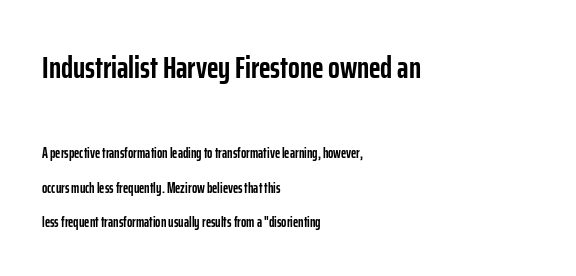
{"serif": "no", "italic": "no", "bold": "yes", "weight": "semibold", "width": "condensed", "stroke_contrast": "low", "x_height": "medium", "monospaced": "no", "underline": "no", "align": "left", "line_spacing": "loose", "line_spacing_ratio": 2.44, "letter_spacing": "normal", "letter_spacing_em": 0.0, "larger_block": "first", "size_ratio": 2.21, "glyph_px": 31}
